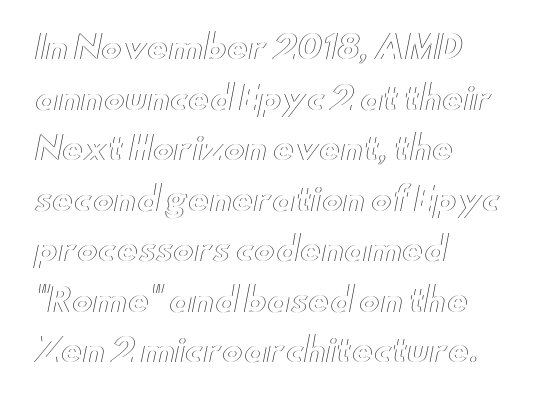
{"width": "wide", "x_height": "small", "monospaced": "no", "underline": "no", "align": "left", "line_spacing": "normal", "line_spacing_ratio": 1.58, "letter_spacing": "normal", "letter_spacing_em": 0.0, "glyph_px": 32}
